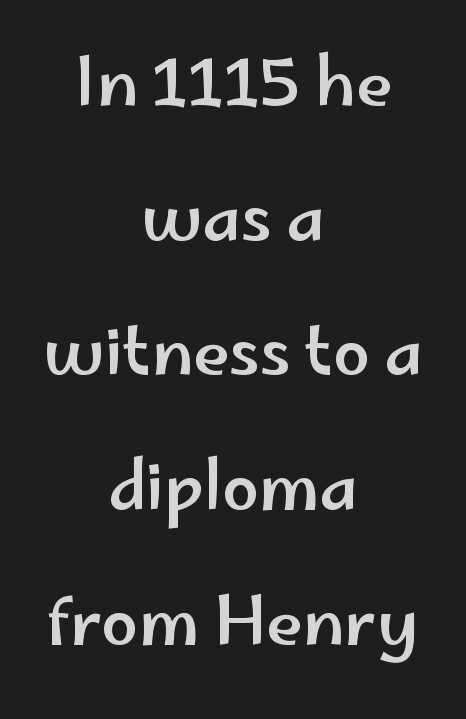
Notice how the passage keeps no hard edge, just a central spine. You could call the tracking neutral — neither tight nor loose. The block of text is sparse from top to bottom, with ample space between rows. Decoration check: the copy has no underline.
